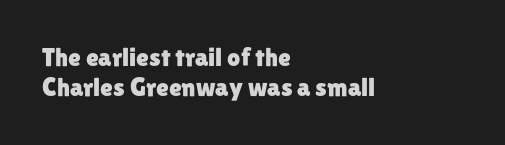
The image shows 26 px text type, upright; set left-aligned, line spacing 1.17x, normal letter spacing, not underlined.
